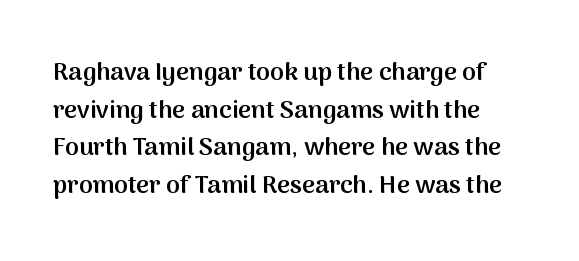
The image shows 25 px text type, upright; set normal line spacing (1.51x), normal letter spacing, not underlined.
